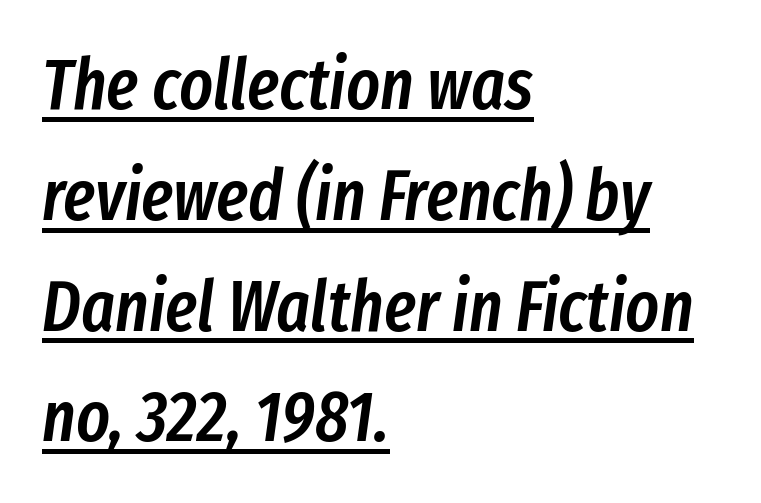
{"italic": "yes", "lean": "right", "slant_degrees": 8, "bold": "semi", "weight": "semibold", "width": "condensed", "stroke_contrast": "low", "x_height": "medium", "monospaced": "no", "underline": "yes", "align": "left", "line_spacing": "normal", "line_spacing_ratio": 1.56, "letter_spacing": "normal", "letter_spacing_em": 0.0, "glyph_px": 71}
